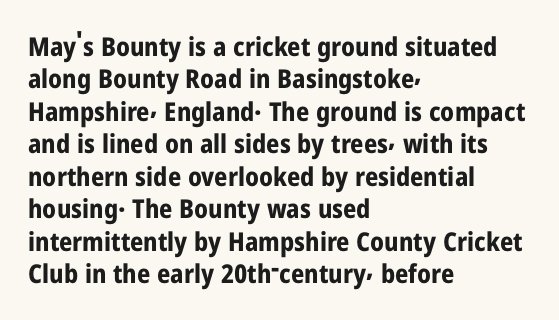
{"italic": "no", "bold": "yes", "underline": "no", "align": "left", "line_spacing": "normal", "line_spacing_ratio": 1.25, "letter_spacing": "normal", "letter_spacing_em": 0.0, "glyph_px": 26}
